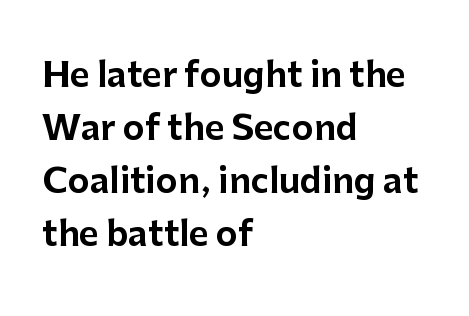
{"serif": "no", "italic": "no", "width": "normal", "stroke_contrast": "low", "x_height": "medium", "monospaced": "no", "underline": "no", "align": "left", "line_spacing": "normal", "line_spacing_ratio": 1.56, "letter_spacing": "normal", "letter_spacing_em": 0.0, "glyph_px": 34}
